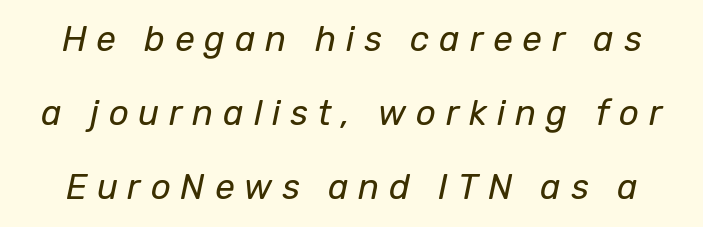
Compared with typical paragraphs, the rows here are farther apart. The rendering inserts visible extra space after every character. Do the characters align in a grid? No, the font is proportional. The zone under the glyphs is completely vacant. The characters are drawn with everyday or finer stroke widths. This is oblique type, the kind used for emphasis or titles.
